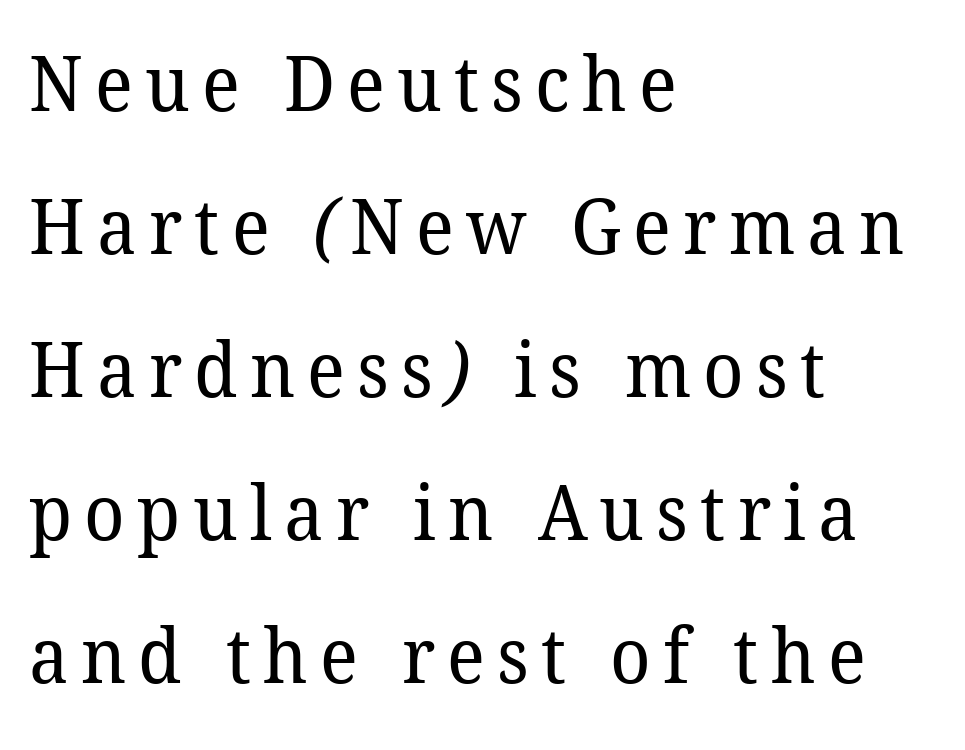
The image shows 76 px regular-weight serif type; set left-aligned, line spacing 1.88x, not underlined; low stroke contrast and a medium x-height.
